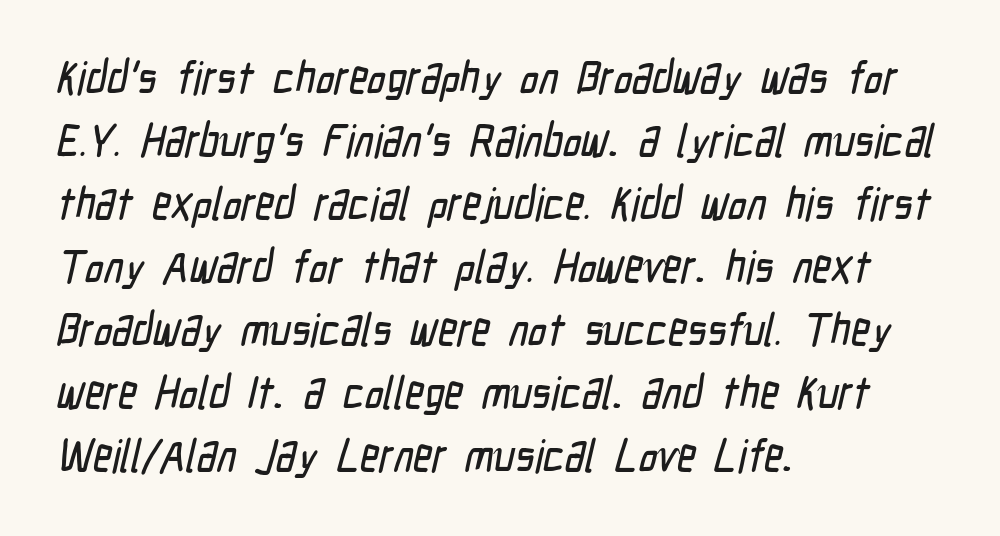
Q: Is the typeface a serif or a sans-serif typeface? A: Sans-serif.
Q: Is the text underlined? A: No.
Q: How is the paragraph aligned? A: Left-aligned.
Q: Is the spacing between letters normal or unusually wide? A: Normal.
Q: Is the spacing between lines tight, normal or loose? A: Normal.
Q: Width (condensed, normal, or wide)? A: Condensed.
Q: Stroke contrast? A: Low.
Q: x-height? A: Medium.
Q: Monospaced? A: No.
